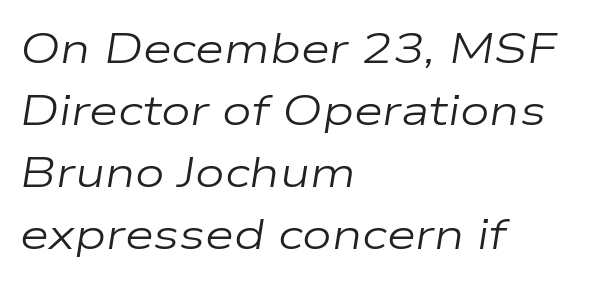
Slanted lettering throughout. One-word summary of the alignment: left. Each word holds together tightly as a unit, with standard inter-letter gaps. Honestly, there is no underline to notice here at all. Here the designer chose a conventional face with non-uniform glyph widths. Vertically, the passage feels balanced, rows spaced as you'd expect.
